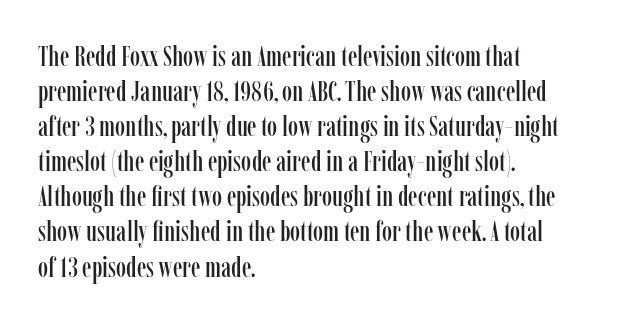
The image shows 29 px condensed serif type, upright; set left-aligned, line spacing 1.21x, normal letter spacing, not underlined; low stroke contrast and a medium x-height.
